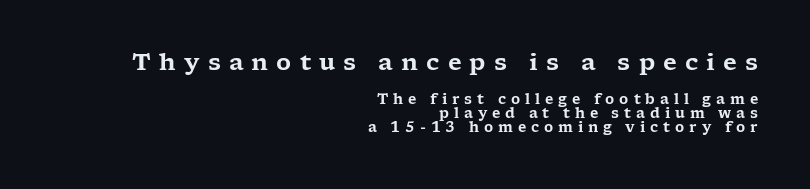
Q: Is the text italic (slanted)? A: No, it is upright.
Q: Is the text underlined? A: No.
Q: How is the paragraph aligned? A: Right-aligned.
Q: Is the spacing between letters normal or unusually wide? A: Unusually wide.
Q: Is the spacing between lines tight, normal or loose? A: Tight.
Q: Which block of text is set in a larger size, the first (top) or the second (bottom)? A: The first (top) one.
